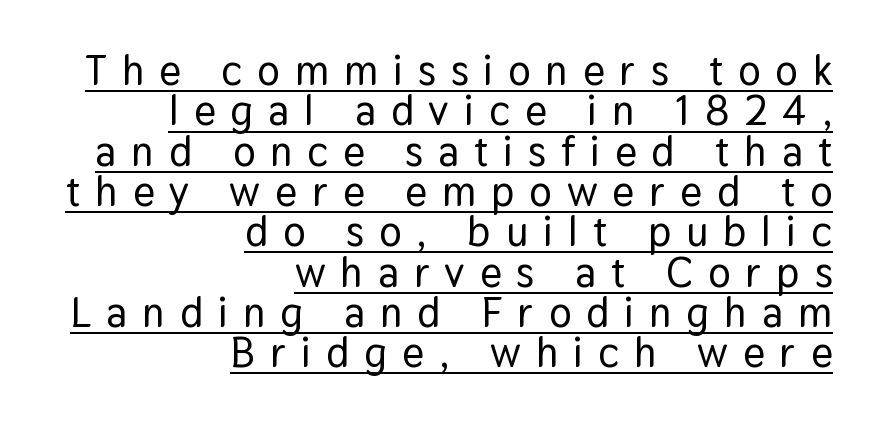
Q: Is the text italic (slanted)? A: No, it is upright.
Q: Is the typeface a serif or a sans-serif typeface? A: Sans-serif.
Q: Is the text underlined? A: Yes.
Q: How is the paragraph aligned? A: Right-aligned.
Q: Is the spacing between letters normal or unusually wide? A: Unusually wide.
Q: Is the spacing between lines tight, normal or loose? A: Tight.
Q: Width (condensed, normal, or wide)? A: Normal.
Q: Stroke contrast? A: Low.
Q: x-height? A: Medium.
Q: Monospaced? A: No.
